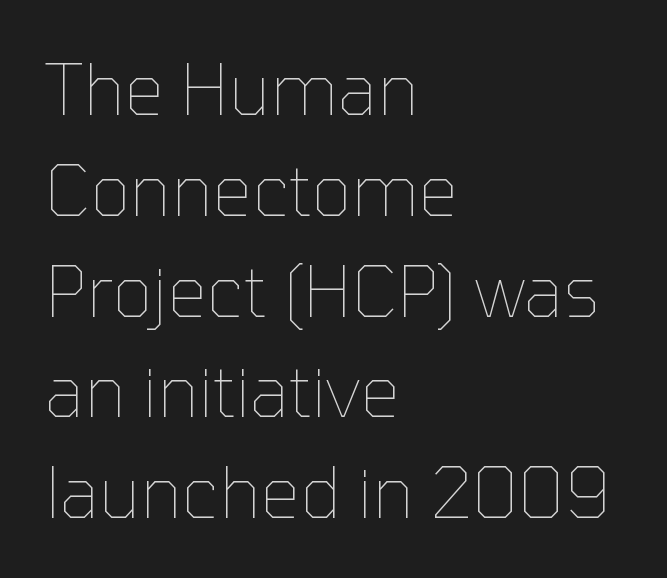
The image shows 70 px thin type, upright; set left-aligned, normal line spacing (1.44x), normal letter spacing, not underlined; low stroke contrast and a medium x-height.
